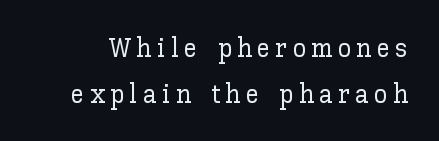
Leading: standard. Quick note: not italic, upright. This rendering features lettering with no underline.
